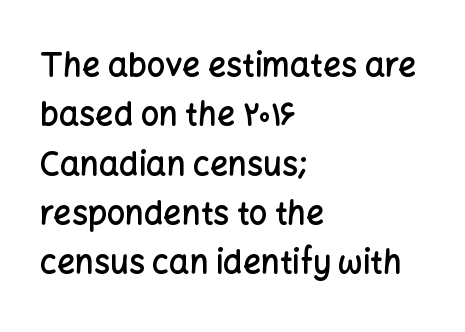
Q: Is the text bold? A: Semi-bold.
Q: Is the text italic (slanted)? A: No, it is upright.
Q: Is the typeface a serif or a sans-serif typeface? A: Sans-serif.
Q: Is the text underlined? A: No.
Q: How is the paragraph aligned? A: Left-aligned.
Q: Is the spacing between letters normal or unusually wide? A: Normal.
Q: Is the spacing between lines tight, normal or loose? A: Normal.
Q: Width (condensed, normal, or wide)? A: Normal.
Q: Stroke contrast? A: Low.
Q: x-height? A: Medium.
Q: Monospaced? A: No.
